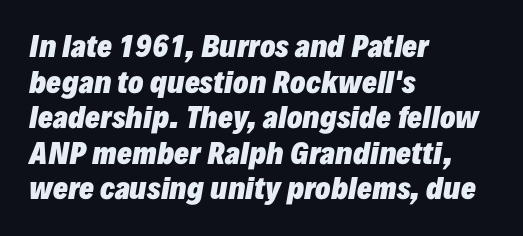
Q: Is the text bold? A: Yes.
Q: Is the text italic (slanted)? A: Yes, it leans right by about 10 degrees.
Q: Is the text underlined? A: No.
Q: How is the paragraph aligned? A: Left-aligned.
Q: Is the spacing between letters normal or unusually wide? A: Normal.
Q: Is the spacing between lines tight, normal or loose? A: Normal.
Q: Width (condensed, normal, or wide)? A: Normal.
Q: Stroke contrast? A: Low.
Q: x-height? A: Medium.
Q: Monospaced? A: No.
